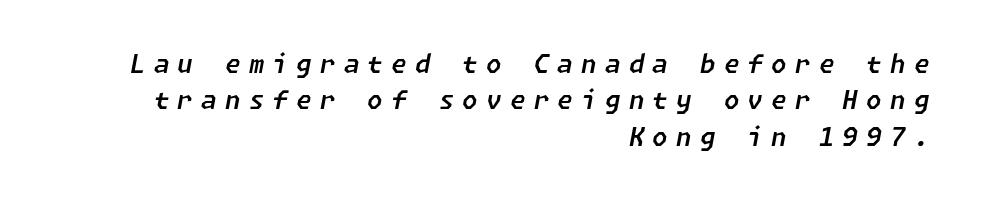
Q: Is the text italic (slanted)? A: Yes, it leans right by about 11 degrees.
Q: Is the text underlined? A: No.
Q: How is the paragraph aligned? A: Right-aligned.
Q: Is the spacing between letters normal or unusually wide? A: Unusually wide.
Q: Is the spacing between lines tight, normal or loose? A: Normal.
